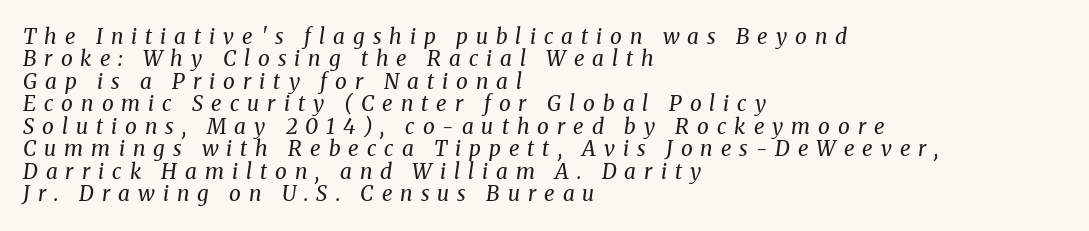
Q: Is the text bold? A: No.
Q: Is the text italic (slanted)? A: Yes, it leans right by about 8 degrees.
Q: Is the text underlined? A: No.
Q: How is the paragraph aligned? A: Left-aligned.
Q: Is the spacing between letters normal or unusually wide? A: Unusually wide.
Q: Is the spacing between lines tight, normal or loose? A: Tight.
